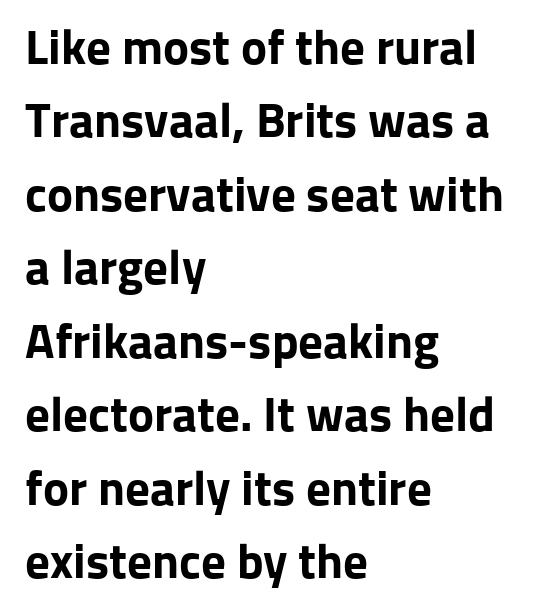
{"serif": "no", "italic": "no", "bold": "yes", "weight": "bold", "width": "normal", "stroke_contrast": "low", "x_height": "medium", "monospaced": "no", "underline": "no", "align": "left", "line_spacing": "normal", "line_spacing_ratio": 1.5, "letter_spacing": "normal", "letter_spacing_em": 0.0, "glyph_px": 49}
